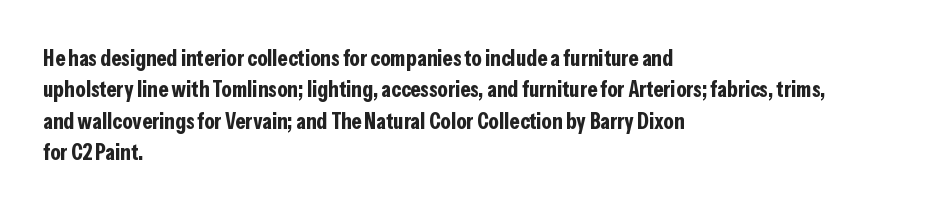
If you drew a line through each stem, it would be perfectly vertical. The face used here has the dense, thick strokes of a bold. All the whitespace from short lines collects on the right. Observe the ordinary spacing: letters are neighbours, not strangers. Rule under the text: the space is simply empty.
